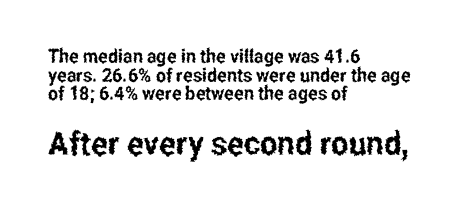
The image shows 33 px condensed sans-serif type, upright; set left-aligned, tight line spacing (0.98x), normal letter spacing, not underlined; the second (bottom) block is 1.74x larger; low stroke contrast and a medium x-height.
